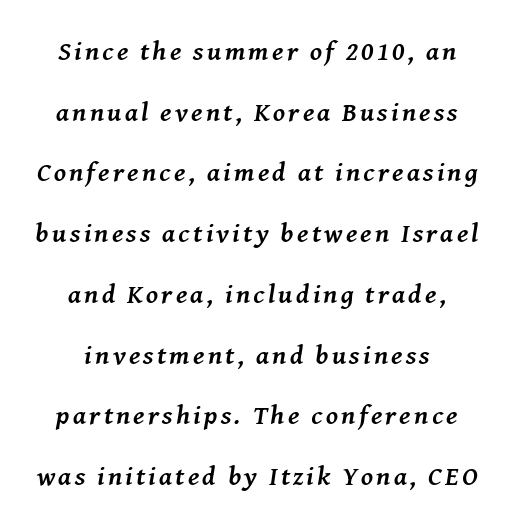
Q: Is the text bold? A: Yes.
Q: Is the text italic (slanted)? A: Yes, it leans right by about 8 degrees.
Q: Is the text underlined? A: No.
Q: How is the paragraph aligned? A: Centered.
Q: Is the spacing between lines tight, normal or loose? A: Loose.
